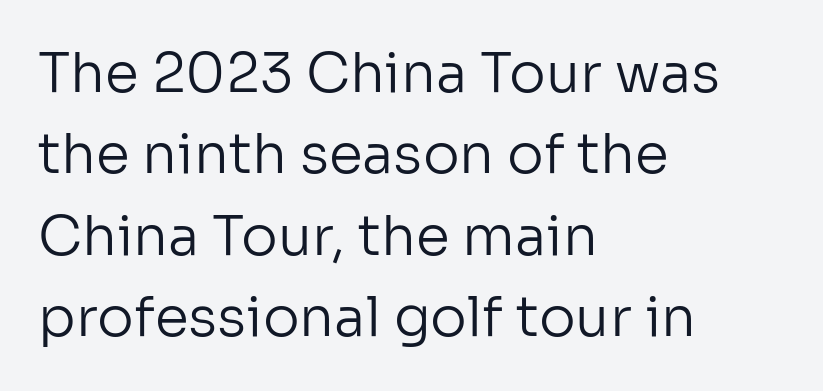
Each letter keeps its own natural width here, so spacing adapts to shape. What's the leading like? Ordinary, nothing unusual. You could call the tracking neutral — neither tight nor loose. This sample is left-justified, so line endings fall wherever the words run out.
